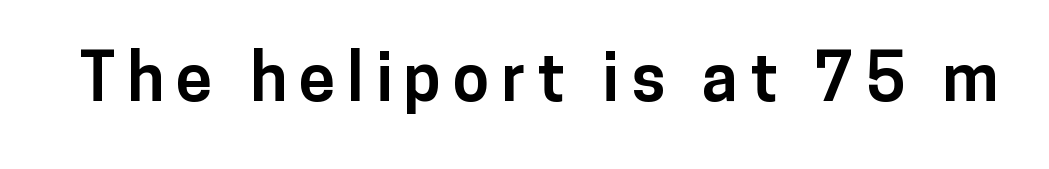
The image shows 66 px bold sans-serif type, upright; set not underlined; low stroke contrast and a medium x-height.
